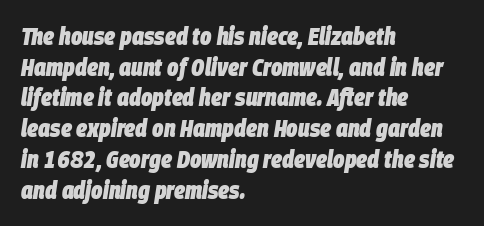
The foot of each line stays bare and open. A dark, heavy texture on the line: the type is bold. The tracking reads as untouched default to a designer's eye. Italic? Definitely — the glyphs are oblique.
